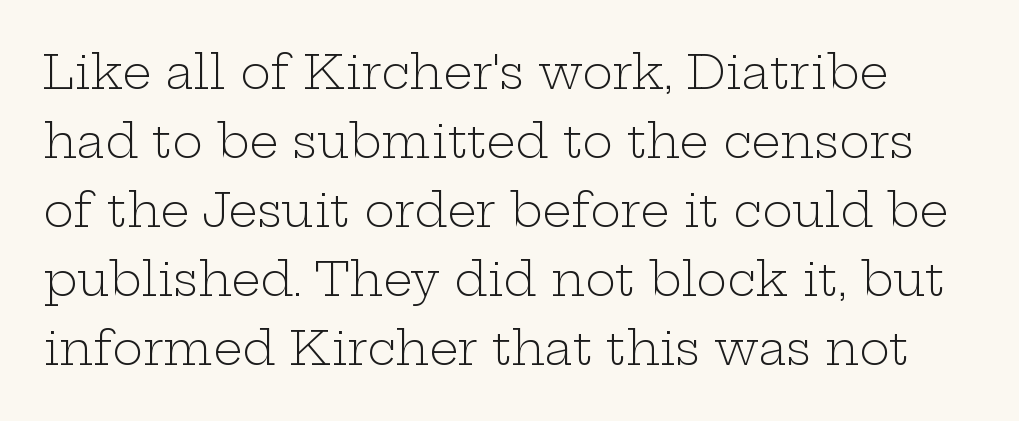
The image shows 46 px light, wide serif type, upright; set normal line spacing (1.5x), normal letter spacing, not underlined; low stroke contrast and a medium x-height.
